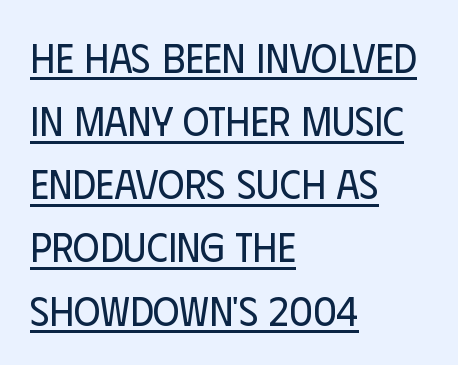
Q: Is the text bold? A: No.
Q: Is the text italic (slanted)? A: No, it is upright.
Q: Is the typeface a serif or a sans-serif typeface? A: Sans-serif.
Q: Is the text underlined? A: Yes.
Q: How is the paragraph aligned? A: Left-aligned.
Q: Is the spacing between letters normal or unusually wide? A: Normal.
Q: Is the spacing between lines tight, normal or loose? A: Normal.
Q: Width (condensed, normal, or wide)? A: Condensed.
Q: Stroke contrast? A: Low.
Q: x-height? A: Large.
Q: Monospaced? A: No.
